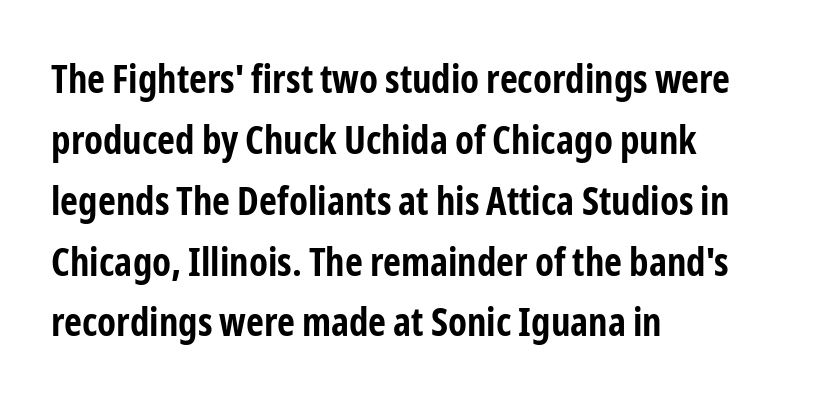
The image shows 39 px bold, condensed sans-serif type, upright; set left-aligned, normal line spacing (1.56x), normal letter spacing, not underlined; low stroke contrast and a medium x-height.
